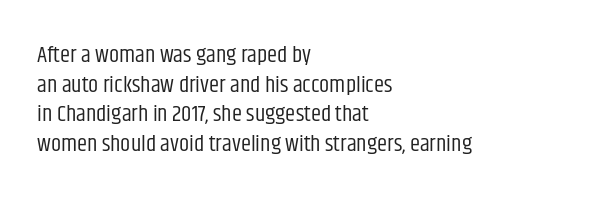
The lines sit at an ordinary, default distance from one another. The rag falls on the right side of this text block. The characters are drawn with everyday or finer stroke widths. Descender tails drop into unmarked territory.
